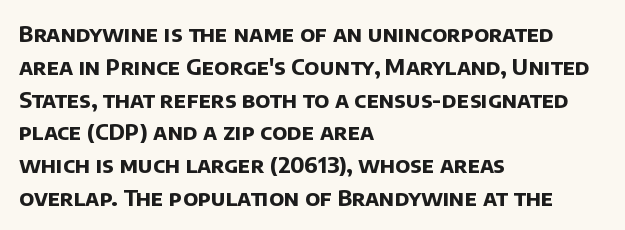
The horizontal fit of the characters is conventional and even. Every row of glyphs begins at an identical x-position on the left. Descenders are the only things crossing below the line. The leading is moderate, giving the passage an even texture. Heavy-handed strokes throughout: this text is bold.
